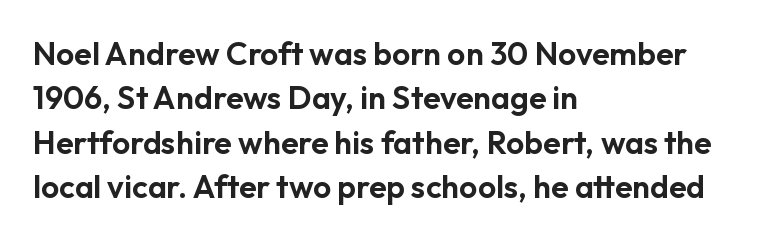
{"serif": "no", "italic": "no", "width": "normal", "stroke_contrast": "low", "x_height": "medium", "monospaced": "no", "underline": "no", "align": "left", "line_spacing": "normal", "line_spacing_ratio": 1.39, "letter_spacing": "normal", "letter_spacing_em": 0.0, "glyph_px": 32}
